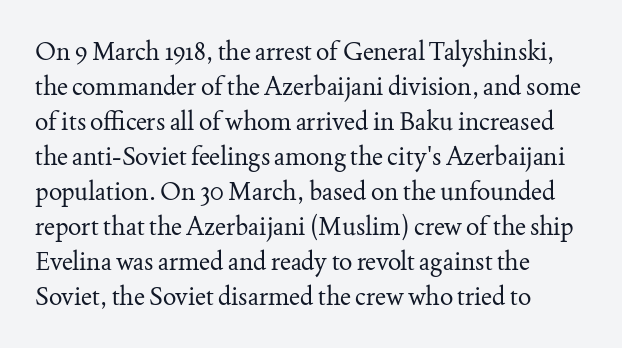
The image shows 25 px text type, upright; set left-aligned, normal line spacing (1.4x), normal letter spacing, not underlined.
